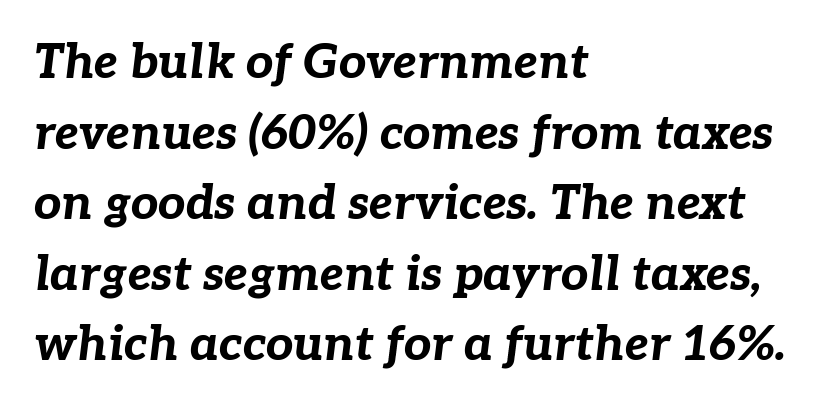
Q: Is the text bold? A: Yes.
Q: Is the text italic (slanted)? A: Yes, it leans right by about 7 degrees.
Q: Is the text underlined? A: No.
Q: How is the paragraph aligned? A: Left-aligned.
Q: Is the spacing between letters normal or unusually wide? A: Normal.
Q: Is the spacing between lines tight, normal or loose? A: Normal.
Q: Width (condensed, normal, or wide)? A: Normal.
Q: Stroke contrast? A: Low.
Q: x-height? A: Medium.
Q: Monospaced? A: No.
